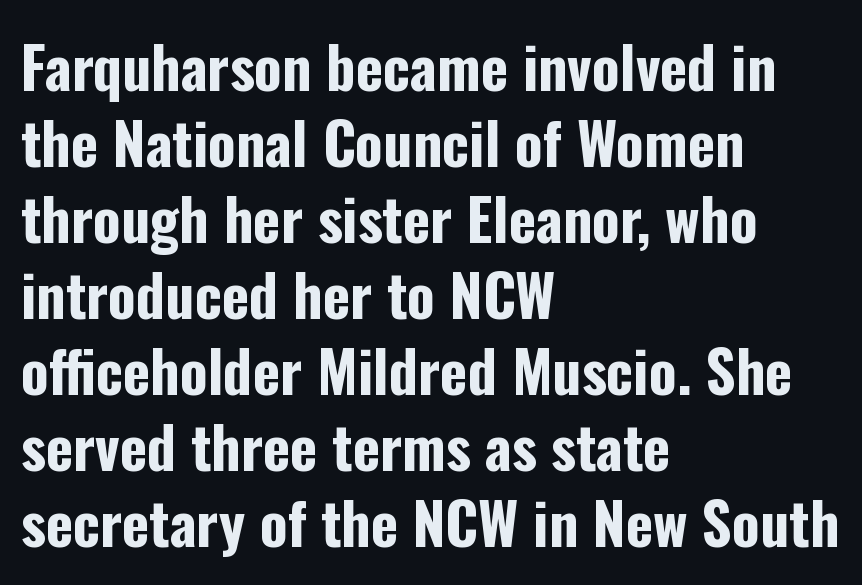
{"serif": "no", "italic": "no", "bold": "yes", "weight": "bold", "width": "condensed", "stroke_contrast": "low", "x_height": "medium", "monospaced": "no", "underline": "no", "align": "left", "line_spacing": "normal", "line_spacing_ratio": 1.31, "letter_spacing": "normal", "letter_spacing_em": 0.0, "glyph_px": 58}
